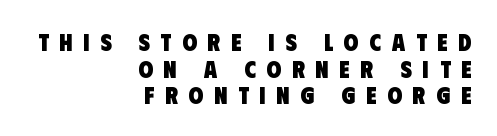
Q: Is the text bold? A: Yes.
Q: Is the text underlined? A: No.
Q: How is the paragraph aligned? A: Right-aligned.
Q: Is the spacing between letters normal or unusually wide? A: Unusually wide.
Q: Is the spacing between lines tight, normal or loose? A: Tight.
